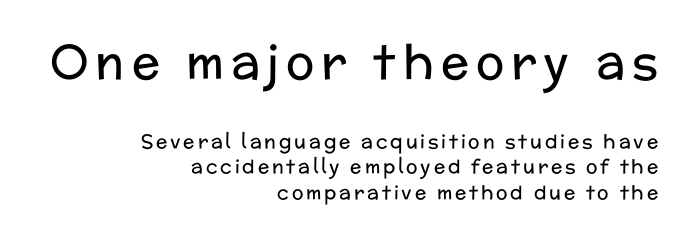
In CSS terms this would be text-align: right. Is this a sans? Yes — the strokes have no serifs. A typesetter would call this proportional, since set widths differ per character. Larger block? The one above; the one below is distinctly smaller.
